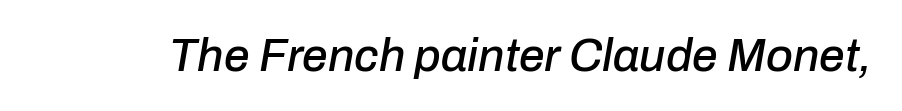
The image shows 46 px text type, italic (leaning right); set normal letter spacing, not underlined; low stroke contrast and a medium x-height.
